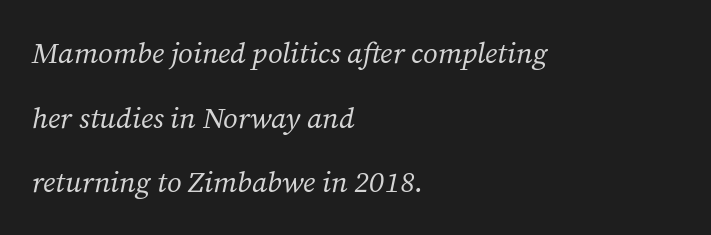
Q: Is the text bold? A: No.
Q: Is the text italic (slanted)? A: Yes, it leans right by about 12 degrees.
Q: Is the typeface a serif or a sans-serif typeface? A: Serif.
Q: Is the text underlined? A: No.
Q: How is the paragraph aligned? A: Left-aligned.
Q: Is the spacing between letters normal or unusually wide? A: Normal.
Q: Is the spacing between lines tight, normal or loose? A: Loose.
Q: Width (condensed, normal, or wide)? A: Normal.
Q: Stroke contrast? A: Medium.
Q: x-height? A: Medium.
Q: Monospaced? A: No.
